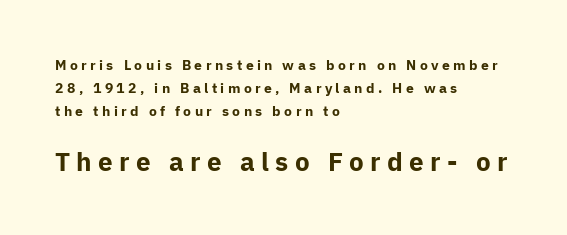
The image shows 26 px bold type, upright; set left-aligned, normal line spacing (1.63x), unusually wide letter spacing (+0.24 em), not underlined; the second (bottom) block is 1.86x larger.
